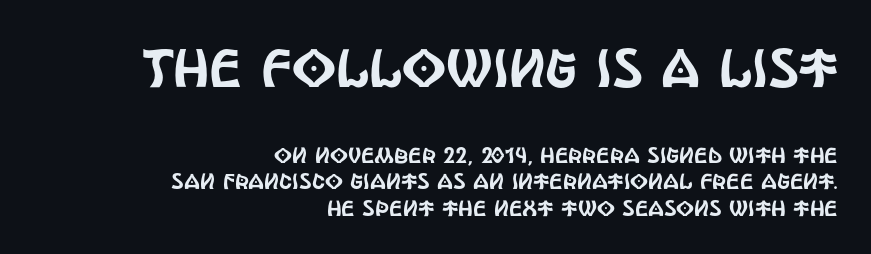
Q: Is the text italic (slanted)? A: No, it is upright.
Q: Is the typeface a serif or a sans-serif typeface? A: Sans-serif.
Q: Is the text underlined? A: No.
Q: How is the paragraph aligned? A: Right-aligned.
Q: Is the spacing between letters normal or unusually wide? A: Normal.
Q: Which block of text is set in a larger size, the first (top) or the second (bottom)? A: The first (top) one.
Q: Width (condensed, normal, or wide)? A: Condensed.
Q: x-height? A: Large.
Q: Monospaced? A: No.
